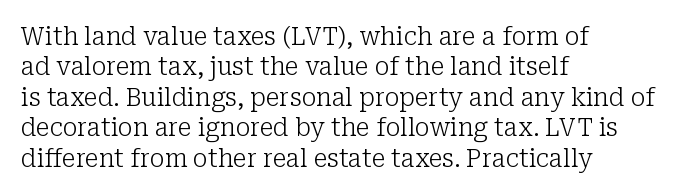
The image shows 25 px text type, upright; set left-aligned, line spacing 1.22x, normal letter spacing, not underlined.
